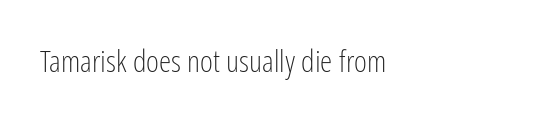
{"serif": "no", "italic": "no", "bold": "no", "weight": "light", "width": "condensed", "stroke_contrast": "low", "x_height": "medium", "monospaced": "no", "underline": "no", "align": "left", "letter_spacing": "normal", "letter_spacing_em": 0.0, "glyph_px": 31}
